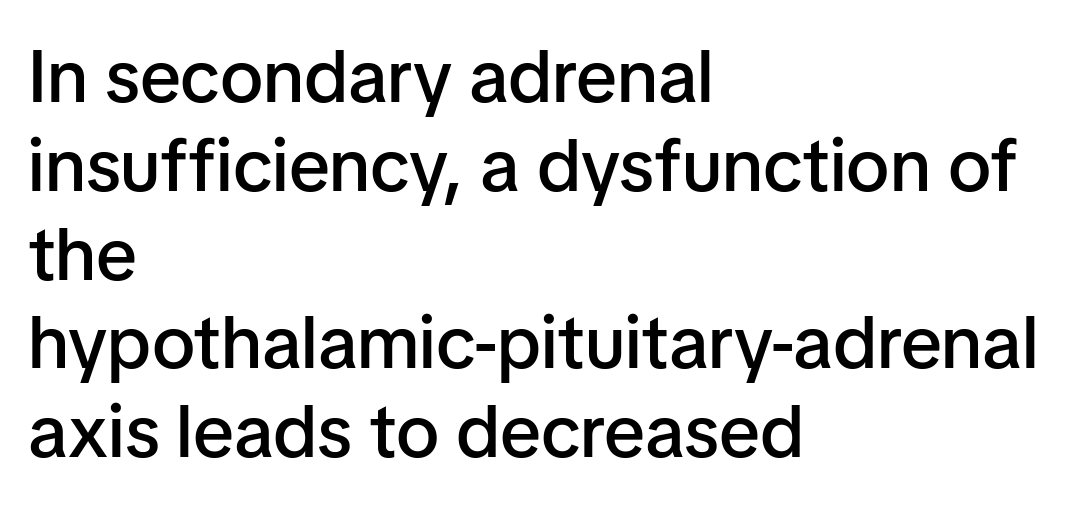
{"serif": "no", "italic": "no", "bold": "semi", "weight": "semibold", "width": "normal", "stroke_contrast": "low", "x_height": "medium", "monospaced": "no", "underline": "no", "align": "left", "line_spacing_ratio": 1.2, "letter_spacing": "normal", "letter_spacing_em": 0.0, "glyph_px": 74}
